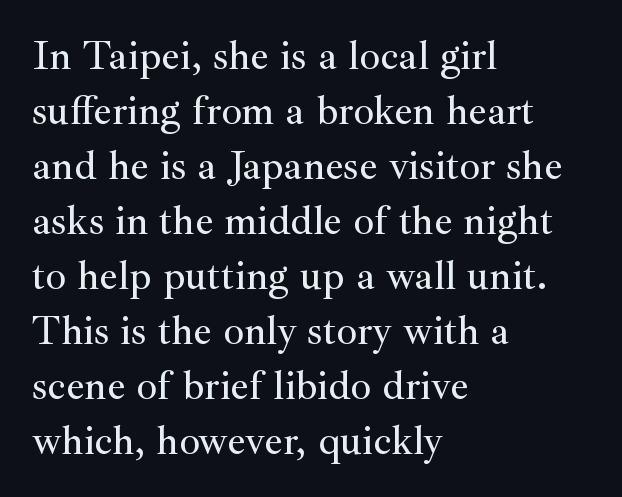
{"serif": "yes", "italic": "no", "width": "normal", "stroke_contrast": "medium", "x_height": "small", "monospaced": "no", "underline": "no", "align": "left", "line_spacing": "normal", "line_spacing_ratio": 1.34, "letter_spacing": "normal", "letter_spacing_em": 0.0, "glyph_px": 41}
